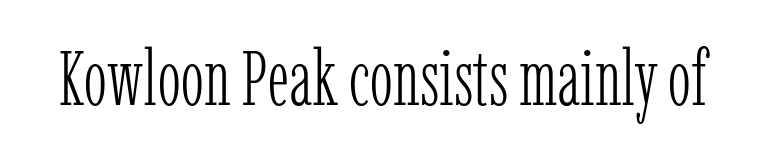
{"serif": "yes", "italic": "no", "bold": "no", "weight": "light", "width": "condensed", "stroke_contrast": "low", "x_height": "medium", "monospaced": "no", "underline": "no", "letter_spacing": "normal", "letter_spacing_em": 0.0, "glyph_px": 78}
